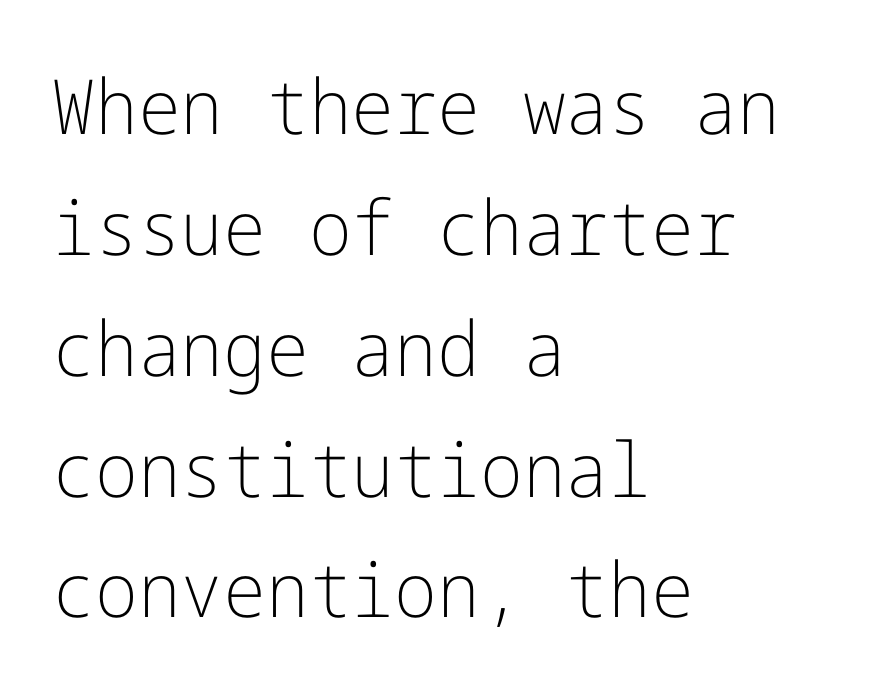
Q: Is the text bold? A: No.
Q: Is the text italic (slanted)? A: No, it is upright.
Q: Is the typeface a serif or a sans-serif typeface? A: Sans-serif.
Q: Is the text underlined? A: No.
Q: How is the paragraph aligned? A: Left-aligned.
Q: Is the spacing between letters normal or unusually wide? A: Normal.
Q: Is the spacing between lines tight, normal or loose? A: Normal.
Q: Width (condensed, normal, or wide)? A: Normal.
Q: Stroke contrast? A: Low.
Q: x-height? A: Medium.
